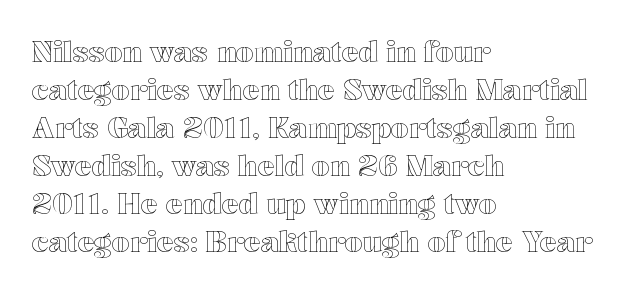
The image shows 28 px wide type, upright; set left-aligned, normal line spacing (1.36x), normal letter spacing, not underlined; a medium x-height.
